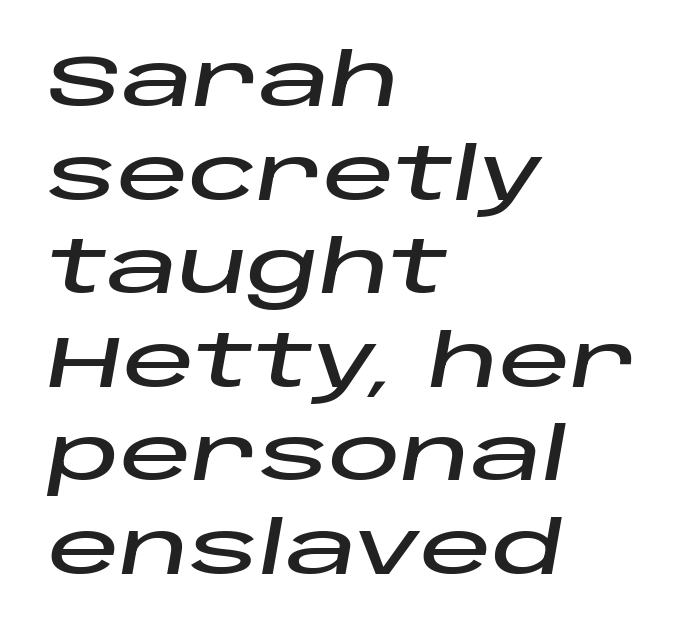
The image shows 72 px wide type, italic (leaning right); set left-aligned, normal line spacing (1.3x), normal letter spacing, not underlined; low stroke contrast and a large x-height.
